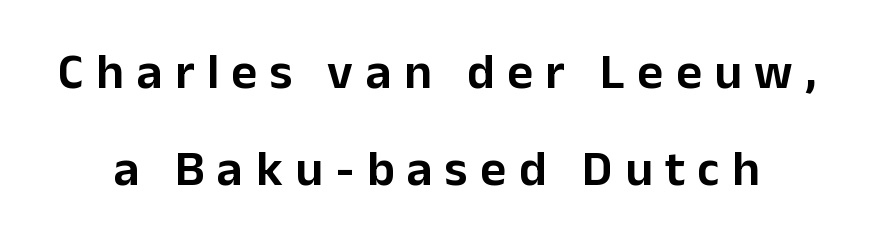
The image shows 50 px sans-serif type, upright; set loose line spacing (1.94x), unusually wide letter spacing (+0.25 em), not underlined; low stroke contrast and a medium x-height.
